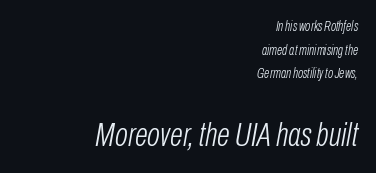
Q: Is the text bold? A: No.
Q: Is the text italic (slanted)? A: Yes, it leans right by about 10 degrees.
Q: Is the text underlined? A: No.
Q: How is the paragraph aligned? A: Right-aligned.
Q: Is the spacing between letters normal or unusually wide? A: Normal.
Q: Is the spacing between lines tight, normal or loose? A: Normal.
Q: Which block of text is set in a larger size, the first (top) or the second (bottom)? A: The second (bottom) one.
Q: Width (condensed, normal, or wide)? A: Condensed.
Q: Stroke contrast? A: Low.
Q: x-height? A: Medium.
Q: Monospaced? A: No.
